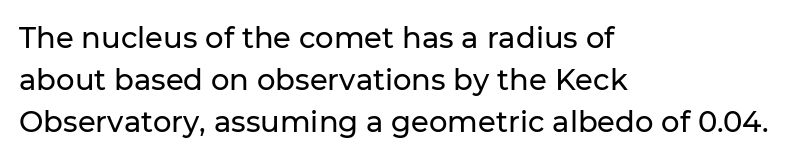
The image shows 29 px sans-serif type, upright; set left-aligned, normal line spacing (1.45x), normal letter spacing, not underlined; low stroke contrast and a medium x-height.
